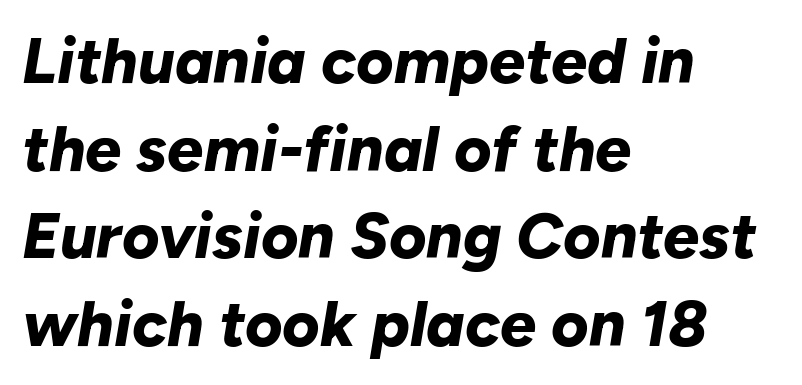
On the weight axis this lands at bold, roughly 700. Note the varied advance widths — an 'i' is clearly narrower than an 'm'. The area under the type is left untouched. The passage shown leans; its letterforms are oblique.
